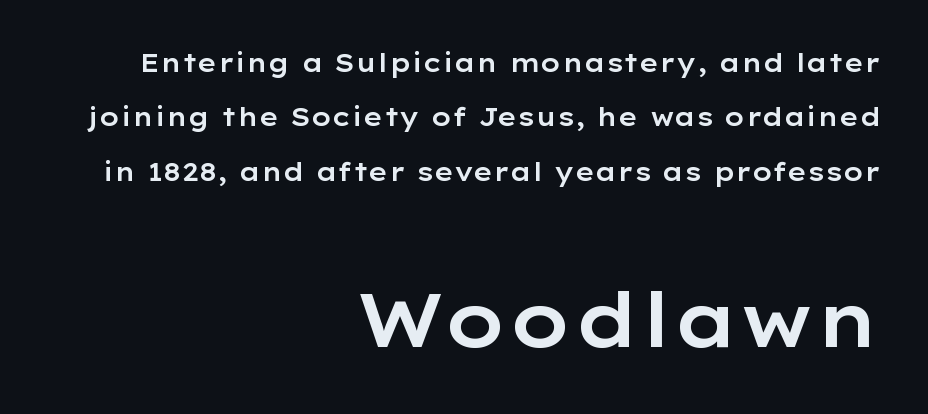
The image shows 76 px wide sans-serif type, upright; set right-aligned, loose line spacing (2.18x), normal letter spacing, not underlined; the second (bottom) block is 3.04x larger; low stroke contrast and a medium x-height.
